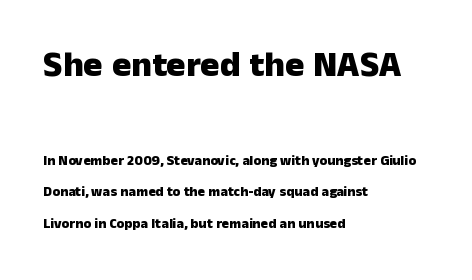
{"serif": "no", "italic": "no", "bold": "yes", "weight": "heavy", "width": "normal", "stroke_contrast": "low", "x_height": "medium", "monospaced": "no", "underline": "no", "align": "left", "line_spacing": "loose", "line_spacing_ratio": 2.23, "letter_spacing": "normal", "letter_spacing_em": 0.0, "larger_block": "first", "size_ratio": 2.57, "glyph_px": 36}
